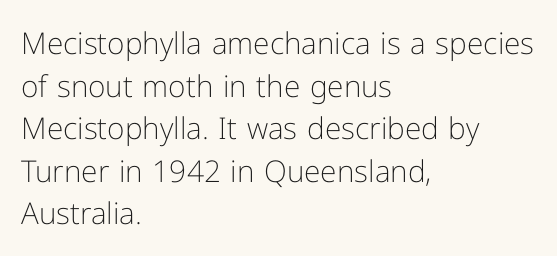
{"serif": "no", "italic": "no", "bold": "no", "weight": "light", "width": "normal", "stroke_contrast": "low", "x_height": "medium", "monospaced": "no", "underline": "no", "align": "left", "line_spacing": "normal", "line_spacing_ratio": 1.42, "letter_spacing": "normal", "letter_spacing_em": 0.0, "glyph_px": 30}
